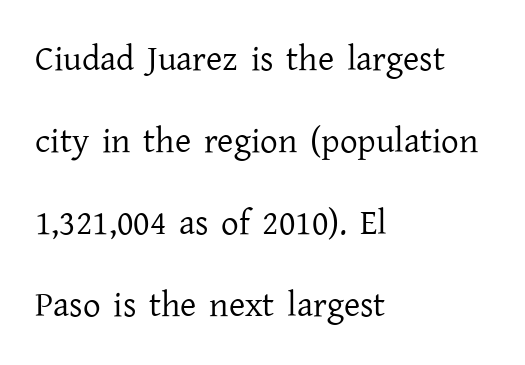
{"serif": "yes", "italic": "no", "bold": "no", "weight": "regular", "width": "normal", "stroke_contrast": "low", "x_height": "medium", "monospaced": "no", "underline": "no", "align": "left", "line_spacing": "loose", "line_spacing_ratio": 2.34, "letter_spacing": "normal", "letter_spacing_em": 0.0, "glyph_px": 35}
